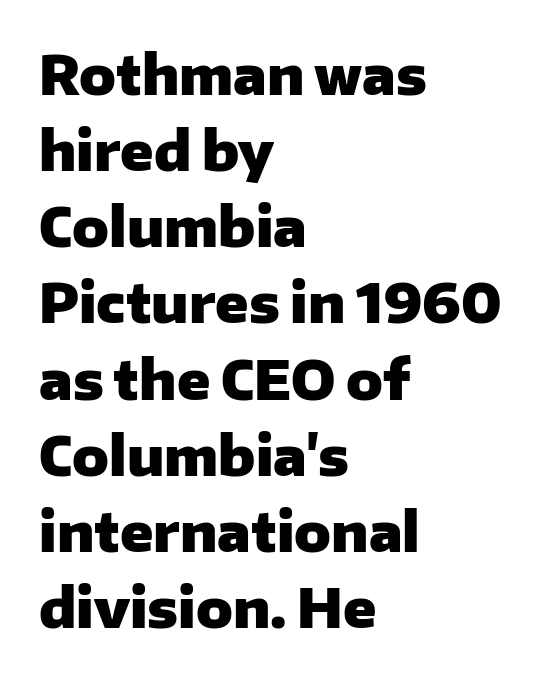
{"serif": "no", "italic": "no", "bold": "yes", "weight": "heavy", "width": "normal", "stroke_contrast": "low", "x_height": "medium", "monospaced": "no", "underline": "no", "align": "left", "line_spacing": "normal", "line_spacing_ratio": 1.41, "letter_spacing": "normal", "letter_spacing_em": 0.0, "glyph_px": 54}
